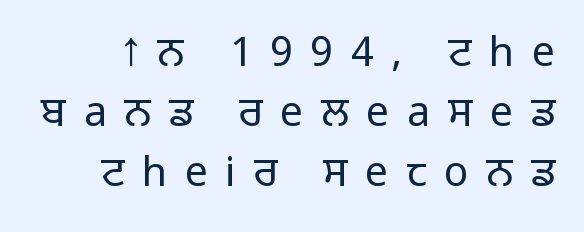
The letterforms stand isolated, each surrounded by extra space. Horizontal bands of white between lines are of average thickness. The rendering uses natural spacing where letterforms have individual widths. Nothing heavy about these letters — not bold at all. If you drew a line through each stem, it would be perfectly vertical.
